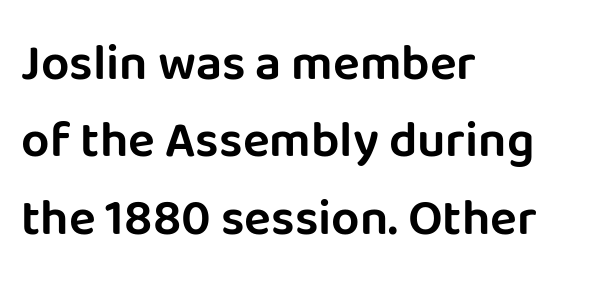
The image shows 50 px sans-serif type, upright; set left-aligned, normal line spacing (1.55x), normal letter spacing, not underlined; low stroke contrast and a large x-height.
